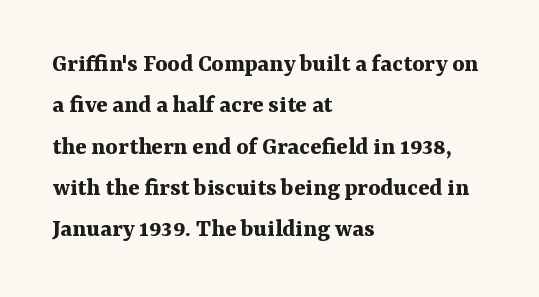
Descenders are the only things crossing below the line. Honestly, the row spacing looks completely unremarkable. The font is running at its bold setting. Inter-character spacing is left at the font's built-in metrics. Vertical strokes here are truly vertical.
